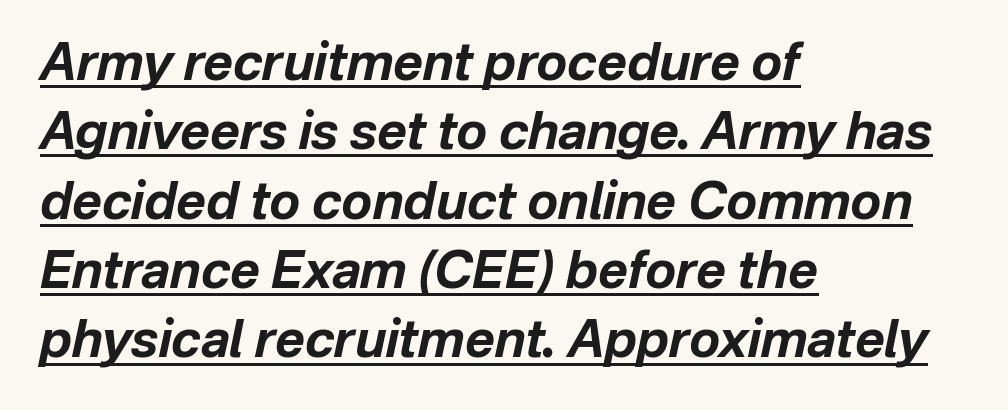
Looks like regular typesetting: each glyph gets only the width it needs. These lines were composed using italics. Teacher's note: observe the even left margin — that is flush-left alignment. Is there much room between lines? A standard amount, neither cramped nor airy. The line texture is even and compact thanks to regular tracking. Caption: bold face, heavy strokes.
